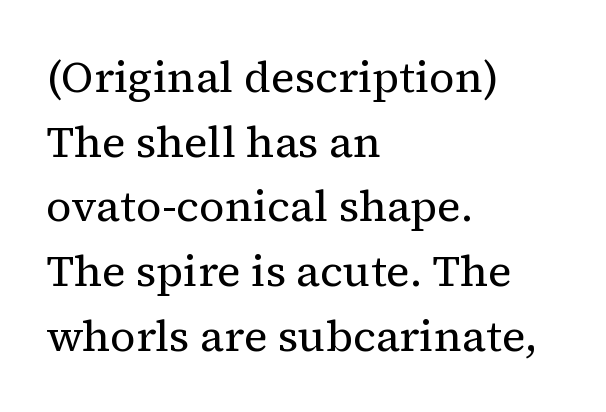
This sample keeps an unexceptional amount of space between lines. These lines are rendered in a variable-pitch font. Students, note that the glyphs here touch the page at normal intervals. Letters rest on an invisible, unmarked baseline. Note: serifs present on the glyphs. Heaviness? Minimal to ordinary, like unemphasized prose.
